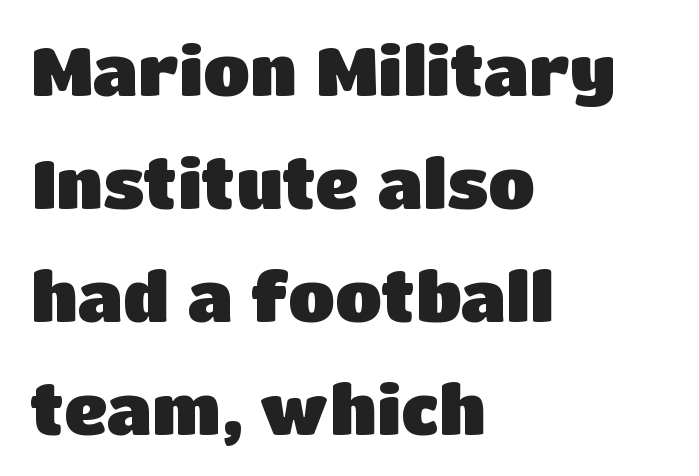
The image shows 68 px heavy sans-serif type, upright; set left-aligned, normal line spacing (1.66x), normal letter spacing, not underlined; low stroke contrast and a large x-height.
